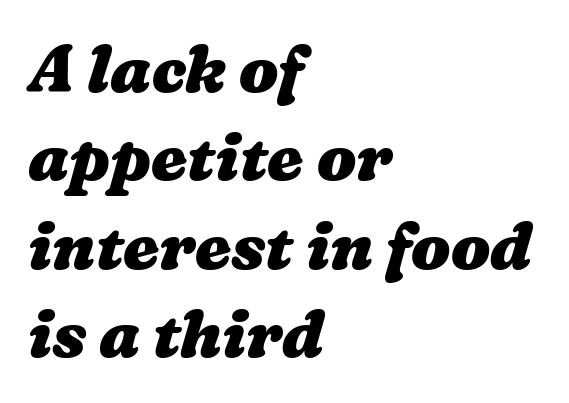
{"bold": "yes", "weight": "heavy", "width": "wide", "stroke_contrast": "medium", "x_height": "medium", "monospaced": "no", "underline": "no", "align": "left", "line_spacing": "normal", "line_spacing_ratio": 1.36, "letter_spacing": "normal", "letter_spacing_em": 0.0, "glyph_px": 65}
